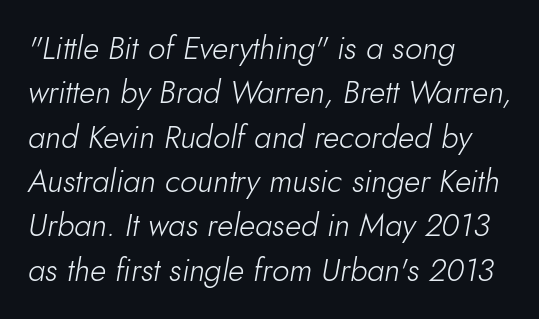
Looks like regular typesetting: each glyph gets only the width it needs. How are the letters spaced? Ordinarily, with no added tracking. Just letters on the line, the space beneath them empty. The font sits on the lighter half of the weight spectrum, regular included.
